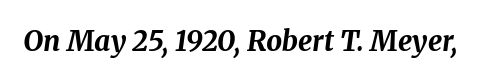
Yep, that's italic — everything's leaning. Is this a fixed-width face? No — the glyphs have proportional, varying widths. Only glyphs here, with clear space below each row. The font is running at its bold setting.
